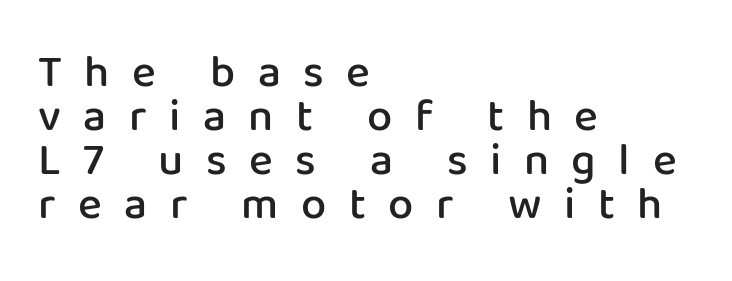
Q: Is the text bold? A: Semi-bold.
Q: Is the text italic (slanted)? A: No, it is upright.
Q: Is the typeface a serif or a sans-serif typeface? A: Sans-serif.
Q: Is the text underlined? A: No.
Q: How is the paragraph aligned? A: Left-aligned.
Q: Is the spacing between letters normal or unusually wide? A: Unusually wide.
Q: Is the spacing between lines tight, normal or loose? A: Tight.
Q: Width (condensed, normal, or wide)? A: Normal.
Q: Stroke contrast? A: Low.
Q: x-height? A: Medium.
Q: Monospaced? A: No.
